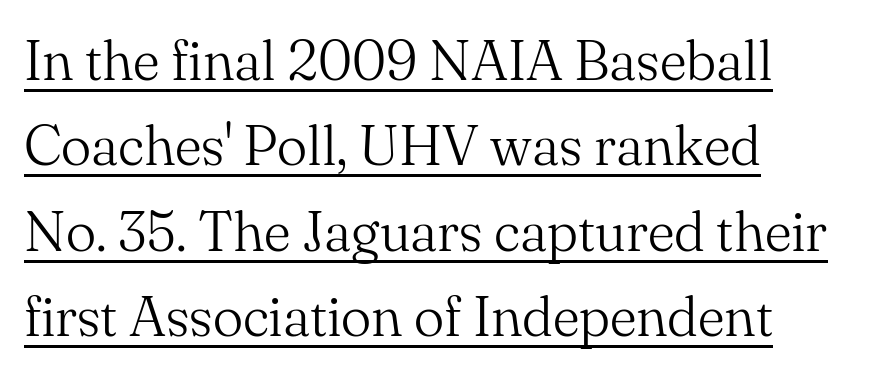
{"serif": "yes", "italic": "no", "bold": "no", "weight": "light", "width": "normal", "stroke_contrast": "medium", "x_height": "small", "monospaced": "no", "underline": "yes", "align": "left", "line_spacing": "normal", "line_spacing_ratio": 1.5, "letter_spacing": "normal", "letter_spacing_em": 0.0, "glyph_px": 57}
